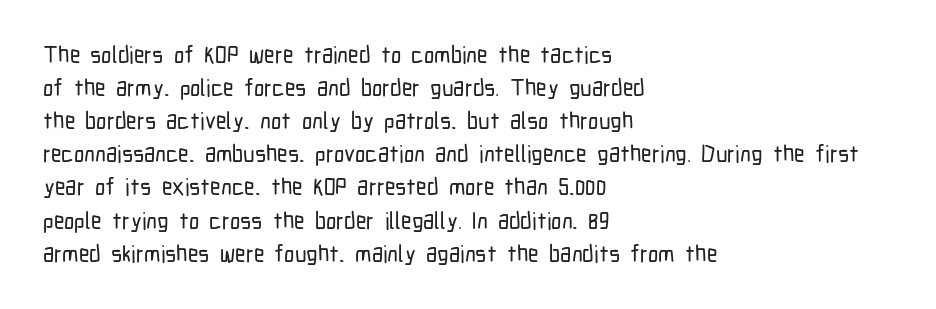
{"italic": "no", "underline": "no", "align": "left", "line_spacing": "normal", "line_spacing_ratio": 1.44, "letter_spacing": "normal", "letter_spacing_em": 0.0, "glyph_px": 23}
